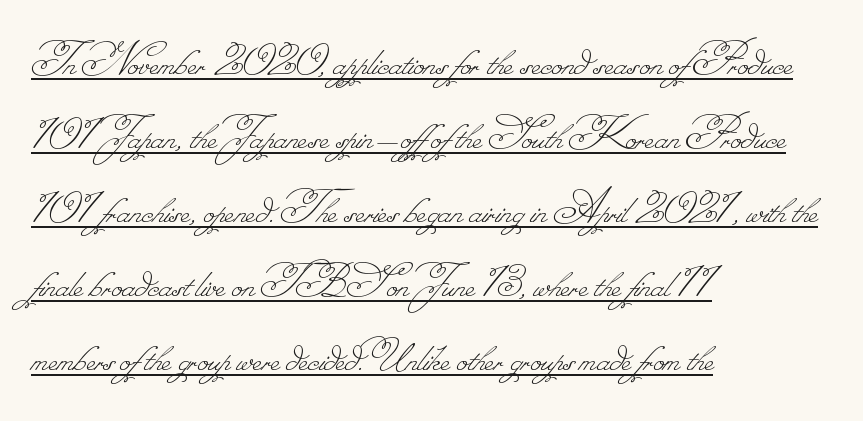
The image shows 50 px thin type; set left-aligned, normal line spacing (1.48x), normal letter spacing, underlined; low stroke contrast.
